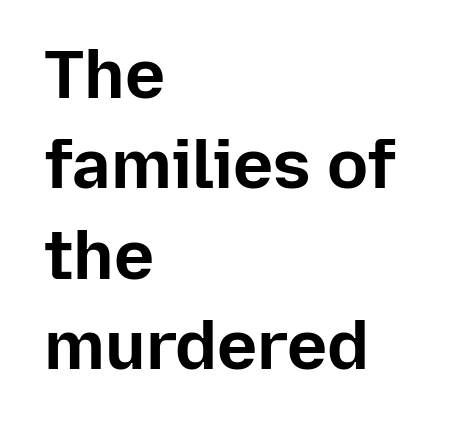
A classic flush-left, rag-right setting is used for this passage. The letters are bold, with thick, heavy strokes. Classification — sans serif. The type is set solid horizontally, with unmodified tracking.
